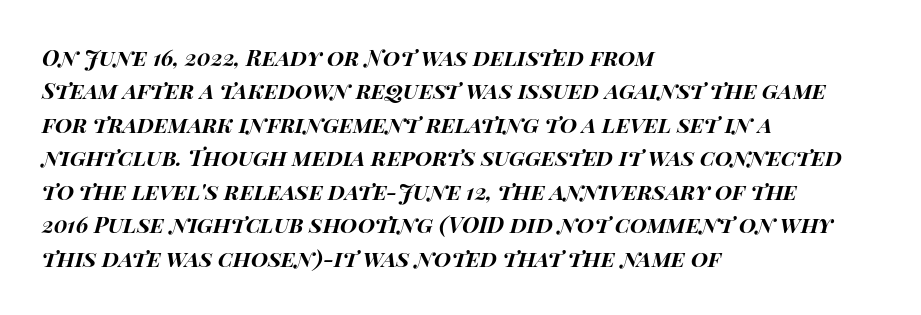
Q: Is the text bold? A: Yes.
Q: Is the text italic (slanted)? A: Yes, it leans right by about 15 degrees.
Q: Is the text underlined? A: No.
Q: How is the paragraph aligned? A: Left-aligned.
Q: Is the spacing between letters normal or unusually wide? A: Normal.
Q: Is the spacing between lines tight, normal or loose? A: Normal.
